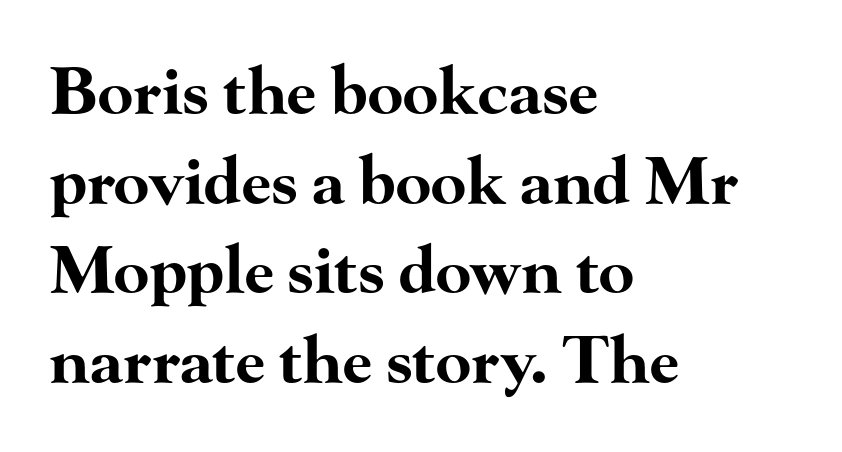
Q: Is the text bold? A: Yes.
Q: Is the text italic (slanted)? A: No, it is upright.
Q: Is the typeface a serif or a sans-serif typeface? A: Serif.
Q: Is the text underlined? A: No.
Q: How is the paragraph aligned? A: Left-aligned.
Q: Is the spacing between letters normal or unusually wide? A: Normal.
Q: Is the spacing between lines tight, normal or loose? A: Normal.
Q: Width (condensed, normal, or wide)? A: Wide.
Q: Stroke contrast? A: High.
Q: x-height? A: Small.
Q: Monospaced? A: No.
